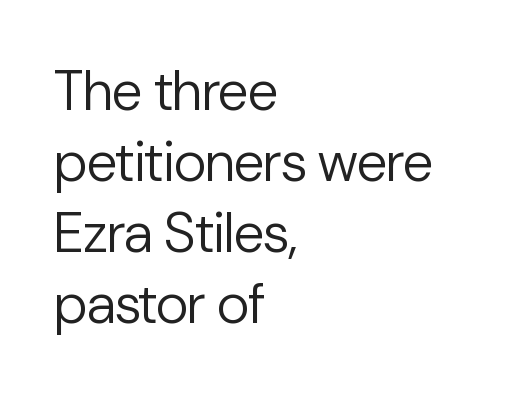
{"serif": "no", "italic": "no", "bold": "no", "weight": "regular", "width": "normal", "stroke_contrast": "low", "x_height": "medium", "monospaced": "no", "underline": "no", "align": "left", "line_spacing": "normal", "line_spacing_ratio": 1.27, "letter_spacing": "normal", "letter_spacing_em": 0.0, "glyph_px": 56}
